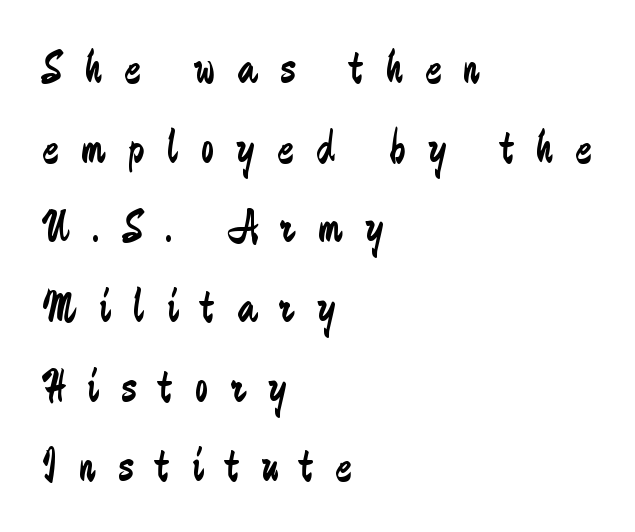
{"serif": "no", "bold": "no", "weight": "regular", "width": "condensed", "stroke_contrast": "low", "x_height": "medium", "monospaced": "no", "underline": "no", "align": "left", "line_spacing": "normal", "line_spacing_ratio": 1.66, "letter_spacing": "wide", "letter_spacing_em": 0.47, "glyph_px": 48}
